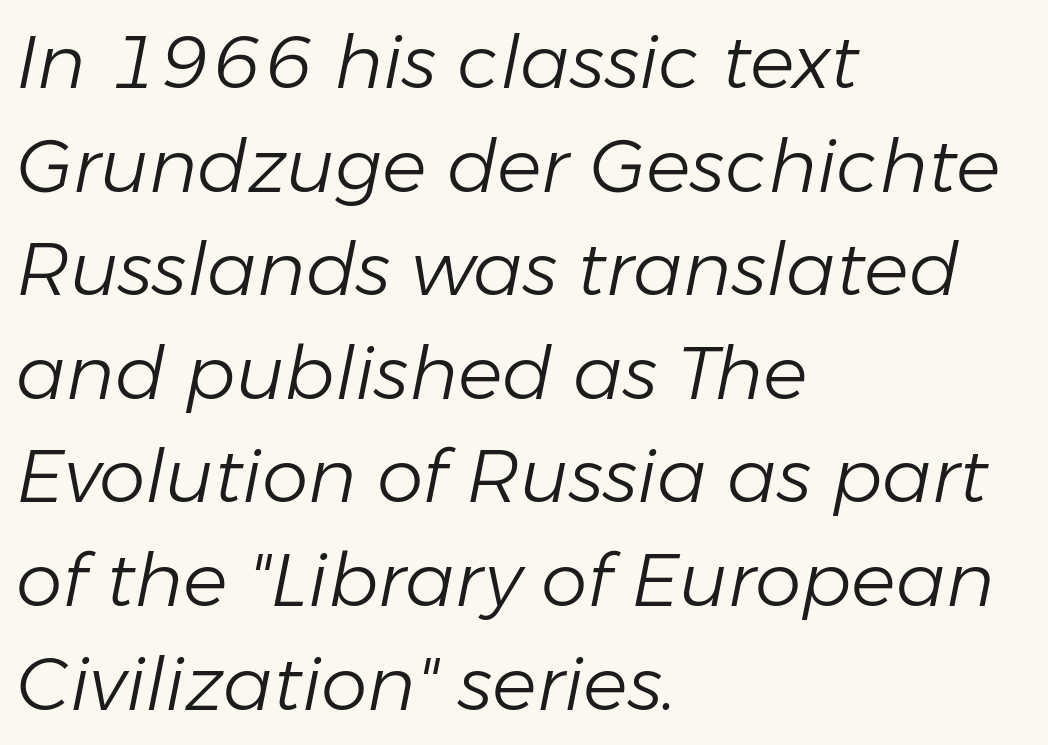
In CSS terms this would be text-align: left. The characters are drawn with everyday or finer stroke widths. These lines were composed using italics. A normal amount of white space separates one row of letters from the next. In terms of letterspacing, this is plain default setting. Here the designer chose a conventional face with non-uniform glyph widths.
